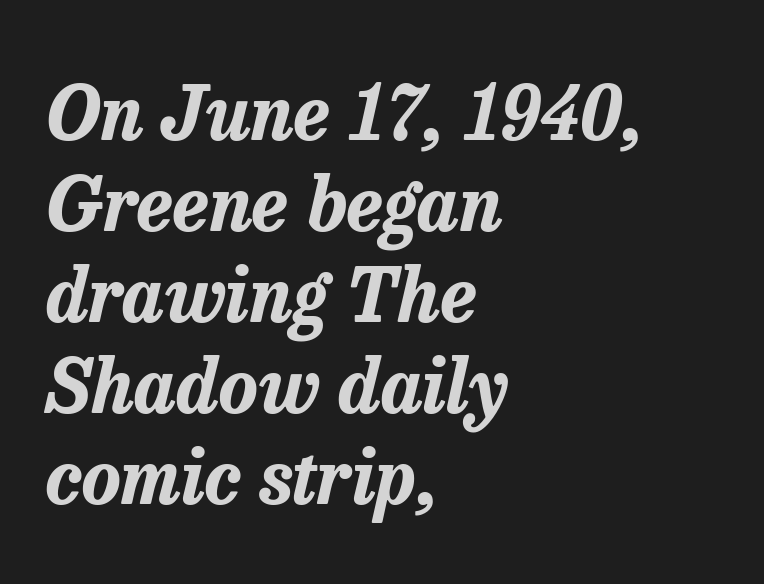
{"italic": "yes", "lean": "right", "slant_degrees": 13, "bold": "yes", "weight": "bold", "width": "normal", "stroke_contrast": "low", "x_height": "medium", "monospaced": "no", "underline": "no", "align": "left", "line_spacing_ratio": 1.23, "letter_spacing": "normal", "letter_spacing_em": 0.0, "glyph_px": 74}
